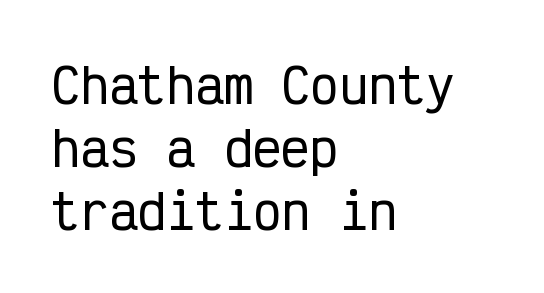
Q: Is the text italic (slanted)? A: No, it is upright.
Q: Is the typeface a serif or a sans-serif typeface? A: Sans-serif.
Q: Is the text underlined? A: No.
Q: How is the paragraph aligned? A: Left-aligned.
Q: Is the spacing between letters normal or unusually wide? A: Normal.
Q: Is the spacing between lines tight, normal or loose? A: Normal.
Q: Width (condensed, normal, or wide)? A: Condensed.
Q: Stroke contrast? A: Low.
Q: x-height? A: Medium.
Q: Monospaced? A: Yes.
